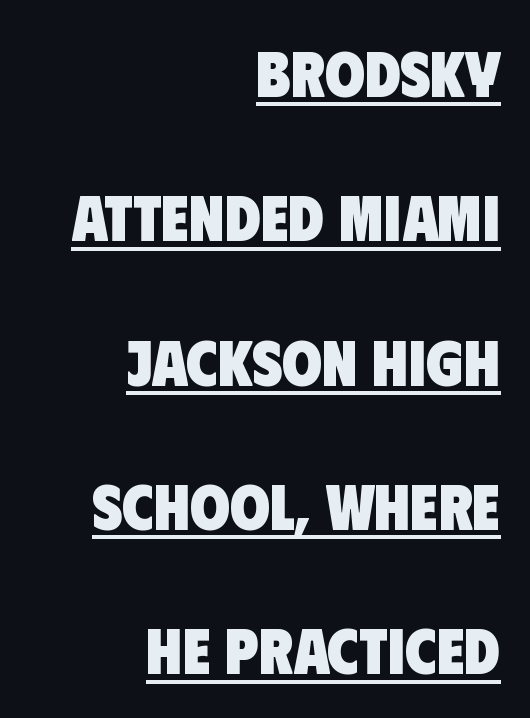
The image shows 65 px heavy, condensed sans-serif type; set right-aligned, loose line spacing (2.22x), normal letter spacing, underlined; low stroke contrast and a large x-height.
